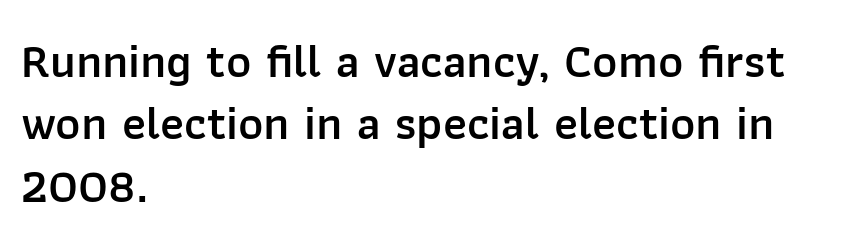
{"serif": "no", "italic": "no", "bold": "semi", "weight": "semibold", "width": "normal", "stroke_contrast": "low", "x_height": "medium", "monospaced": "no", "underline": "no", "align": "left", "line_spacing": "normal", "line_spacing_ratio": 1.3, "letter_spacing": "normal", "letter_spacing_em": 0.0, "glyph_px": 48}
